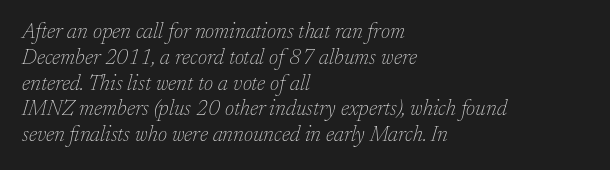
The image shows 21 px text type, italic (leaning right); set left-aligned, line spacing 1.23x, normal letter spacing, not underlined.
